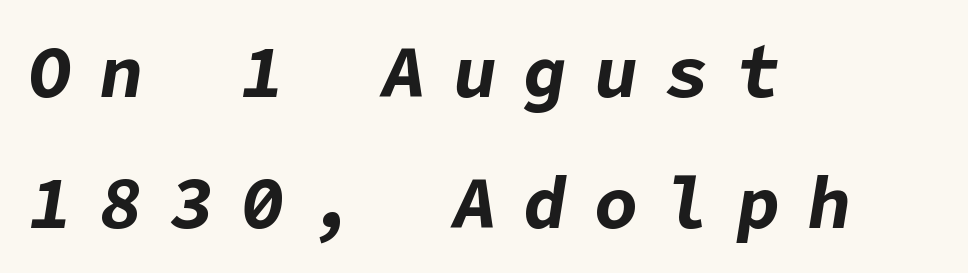
Q: Is the text bold? A: Yes.
Q: Is the text italic (slanted)? A: Yes, it leans right by about 9 degrees.
Q: Is the text underlined? A: No.
Q: How is the paragraph aligned? A: Left-aligned.
Q: Is the spacing between letters normal or unusually wide? A: Unusually wide.
Q: Width (condensed, normal, or wide)? A: Normal.
Q: Stroke contrast? A: Low.
Q: x-height? A: Medium.
